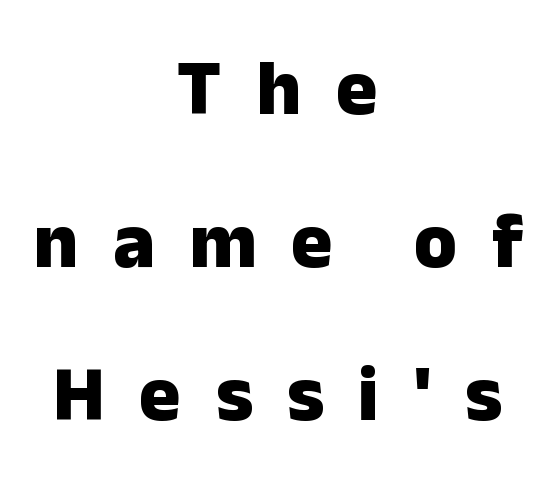
Q: Is the text bold? A: Yes.
Q: Is the text italic (slanted)? A: No, it is upright.
Q: Is the typeface a serif or a sans-serif typeface? A: Sans-serif.
Q: Is the text underlined? A: No.
Q: How is the paragraph aligned? A: Centered.
Q: Is the spacing between letters normal or unusually wide? A: Unusually wide.
Q: Is the spacing between lines tight, normal or loose? A: Loose.
Q: Width (condensed, normal, or wide)? A: Normal.
Q: Stroke contrast? A: Low.
Q: x-height? A: Medium.
Q: Monospaced? A: No.
